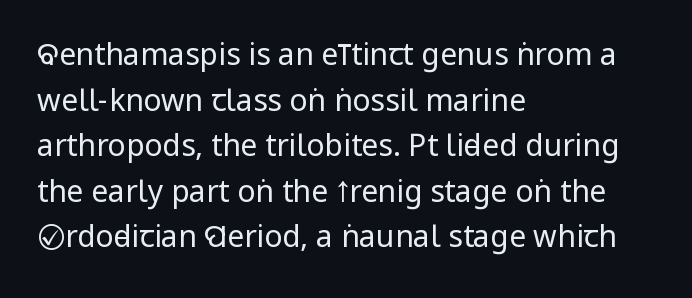
{"serif": "no", "italic": "no", "bold": "no", "weight": "regular", "width": "condensed", "stroke_contrast": "low", "x_height": "large", "monospaced": "no", "underline": "no", "align": "left", "line_spacing": "normal", "line_spacing_ratio": 1.52, "letter_spacing": "normal", "letter_spacing_em": 0.0, "glyph_px": 30}
